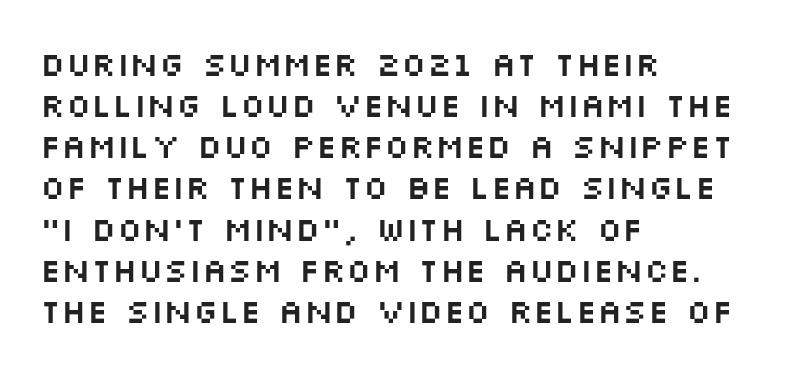
The image shows 34 px wide sans-serif type, upright; set left-aligned, line spacing 1.21x, normal letter spacing, not underlined; medium stroke contrast and a large x-height.
